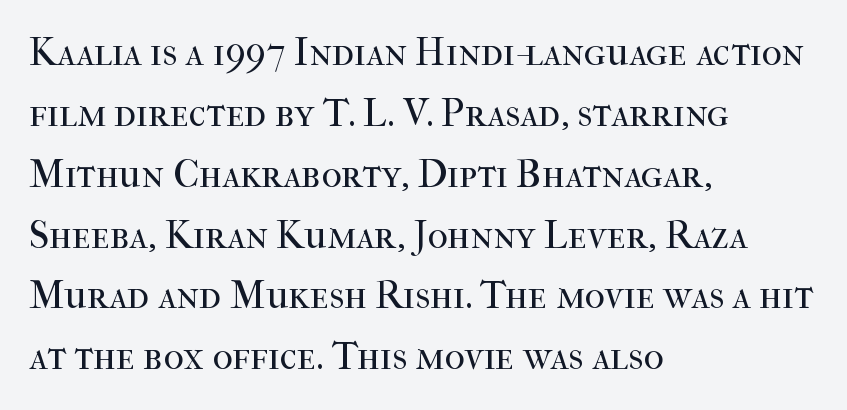
Notice how the stems are strictly vertical — no italics here. The passage shown is not underscored anywhere. One glance says typical: line gaps are just what's usual. Is this a fixed-width face? No — the glyphs have proportional, varying widths. The paragraph has a hard left edge and a soft right edge.
